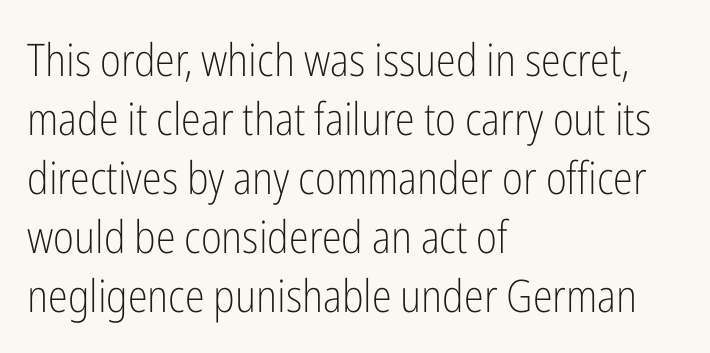
The characters are drawn with everyday or finer stroke widths. Caption: multi-line text, flush left, ragged right. Glyph-to-glyph distance matches everyday printed text. Does the leading feel generous? No, just average. The typography opts for an upright posture over an oblique one.
